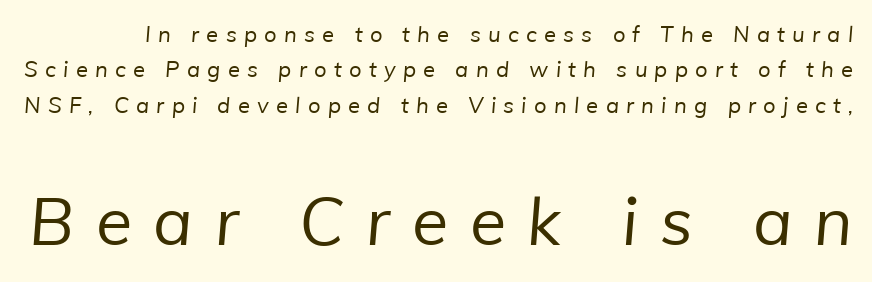
Q: Is the text bold? A: No.
Q: Is the typeface a serif or a sans-serif typeface? A: Sans-serif.
Q: Is the text underlined? A: No.
Q: Is the spacing between letters normal or unusually wide? A: Unusually wide.
Q: Is the spacing between lines tight, normal or loose? A: Normal.
Q: Which block of text is set in a larger size, the first (top) or the second (bottom)? A: The second (bottom) one.
Q: Width (condensed, normal, or wide)? A: Normal.
Q: Stroke contrast? A: Low.
Q: x-height? A: Medium.
Q: Monospaced? A: No.
